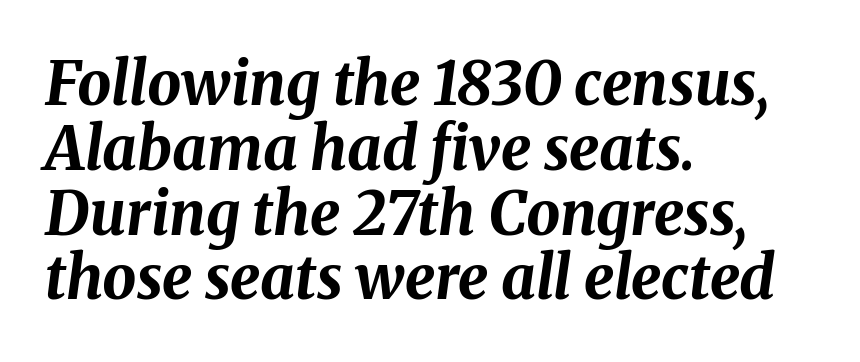
{"italic": "yes", "lean": "right", "slant_degrees": 8, "bold": "yes", "weight": "bold", "width": "normal", "stroke_contrast": "medium", "x_height": "medium", "monospaced": "no", "underline": "no", "align": "left", "line_spacing": "tight", "line_spacing_ratio": 1.08, "letter_spacing": "normal", "letter_spacing_em": 0.0, "glyph_px": 60}
